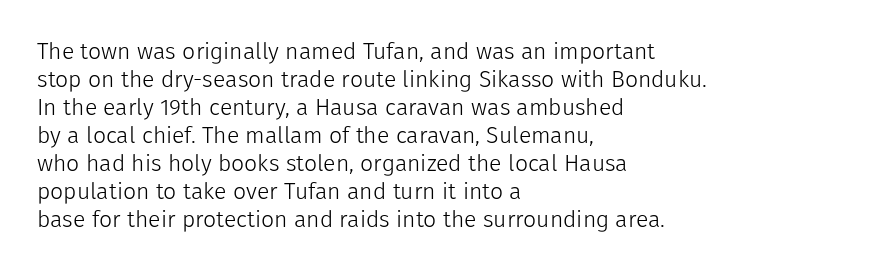
{"italic": "no", "bold": "no", "underline": "no", "align": "left", "line_spacing_ratio": 1.22, "letter_spacing": "normal", "letter_spacing_em": 0.0, "glyph_px": 23}
